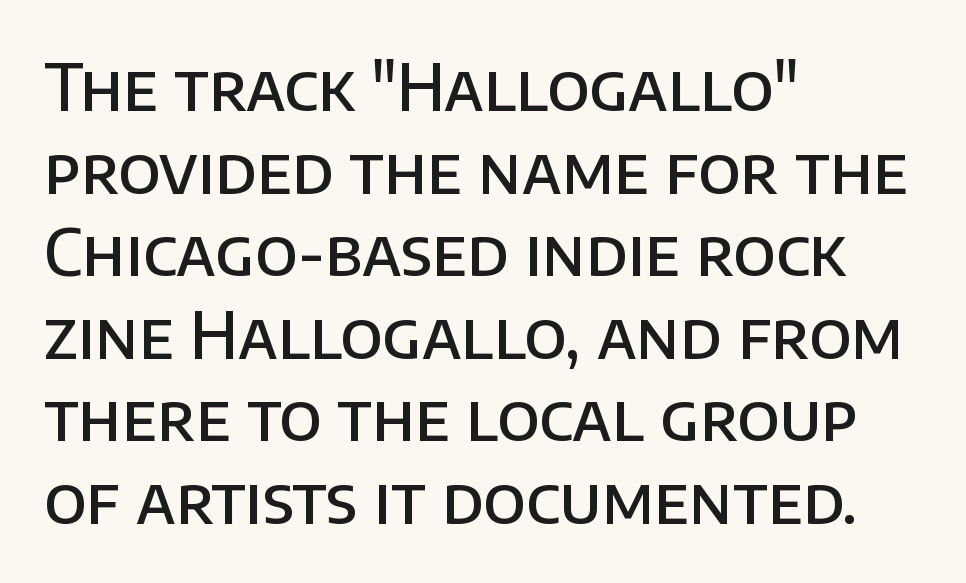
The image shows 65 px semibold sans-serif type, upright; set left-aligned, normal line spacing (1.27x), normal letter spacing, not underlined; low stroke contrast and a large x-height.
